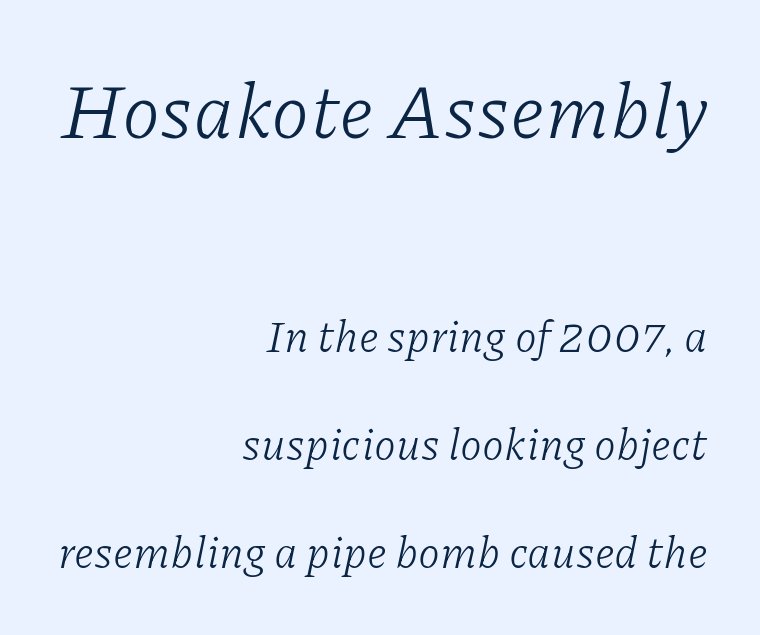
{"serif": "yes", "italic": "yes", "lean": "right", "slant_degrees": 11, "bold": "no", "weight": "light", "width": "normal", "stroke_contrast": "low", "x_height": "medium", "monospaced": "no", "underline": "no", "align": "right", "line_spacing": "loose", "line_spacing_ratio": 2.46, "letter_spacing": "normal", "letter_spacing_em": 0.0, "larger_block": "first", "size_ratio": 1.75, "glyph_px": 77}
